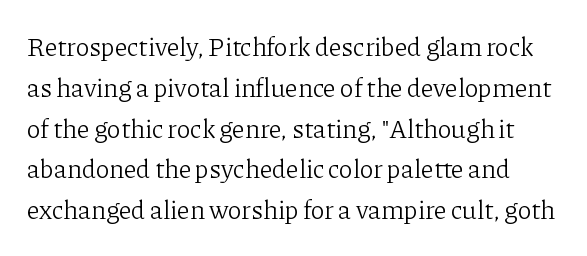
The image shows 26 px text type, upright; set normal line spacing (1.57x), normal letter spacing, not underlined.
